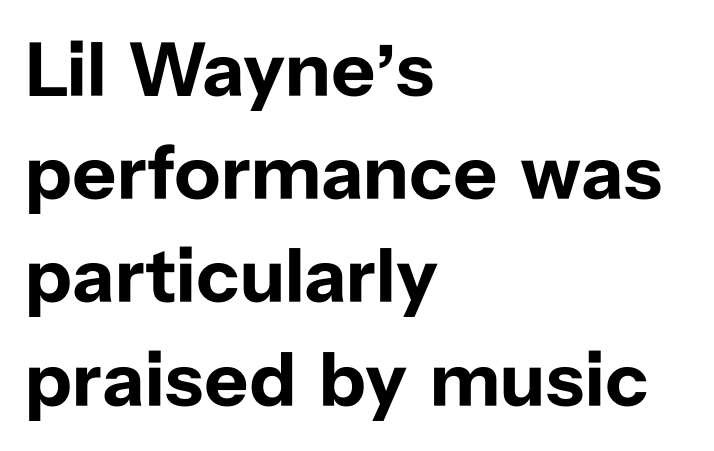
Unlike a traditional serif, this face leaves its strokes unadorned. Each row of text sits above clean, open space. Teacher's note: observe the even left margin — that is flush-left alignment. The axis of the letterforms is exactly vertical.
